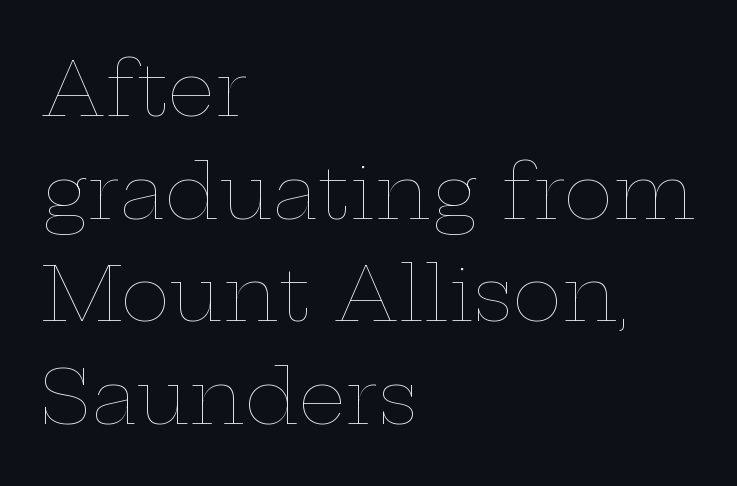
The image shows 75 px thin, wide type, upright; set left-aligned, normal line spacing (1.37x), normal letter spacing, not underlined; low stroke contrast and a medium x-height.
